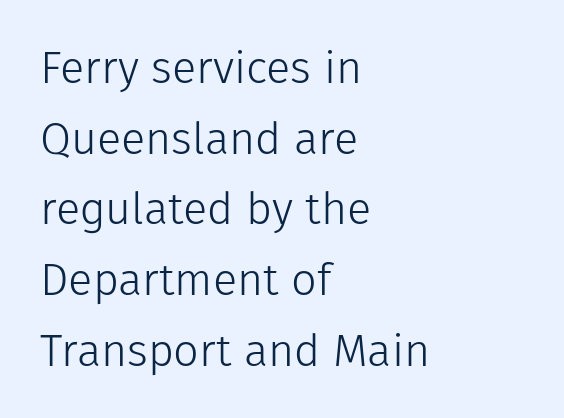
Casual observation: everything's shoved over to the left. Is the letter spacing exaggerated? No — it looks like the ordinary default. Descenders are the only things crossing below the line. Weight class: somewhere from thin through regular. Typographically, this falls in the sans-serif category.
